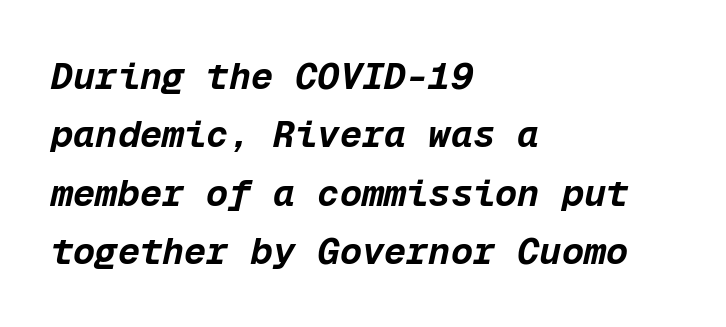
Q: Is the text bold? A: Yes.
Q: Is the text italic (slanted)? A: Yes, it leans right by about 12 degrees.
Q: Is the text underlined? A: No.
Q: How is the paragraph aligned? A: Left-aligned.
Q: Is the spacing between letters normal or unusually wide? A: Normal.
Q: Is the spacing between lines tight, normal or loose? A: Normal.
Q: Width (condensed, normal, or wide)? A: Normal.
Q: Stroke contrast? A: Low.
Q: x-height? A: Medium.
Q: Monospaced? A: Yes.
